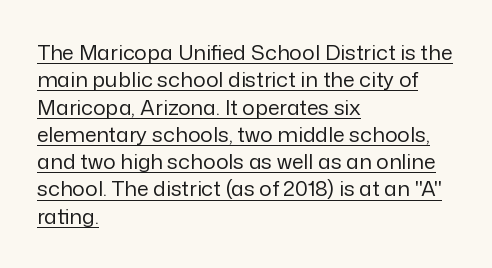
Q: Is the text bold? A: No.
Q: Is the text italic (slanted)? A: No, it is upright.
Q: Is the text underlined? A: Yes.
Q: How is the paragraph aligned? A: Left-aligned.
Q: Is the spacing between letters normal or unusually wide? A: Normal.
Q: Is the spacing between lines tight, normal or loose? A: Normal.
